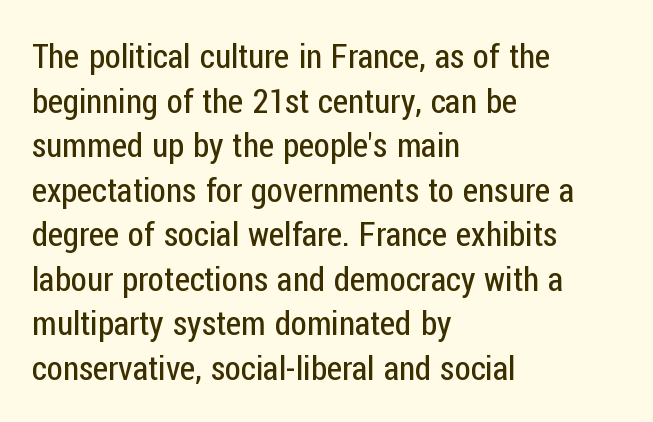
The setting favours the left margin, as ordinary paragraphs usually do. A typesetter would mark this as roman, not italic. Spacing verdict: proportional, widths tailored to each character. This rendering employs a face without finishing strokes, i.e., a sans-serif. No extra tracking has been applied to these lines.
